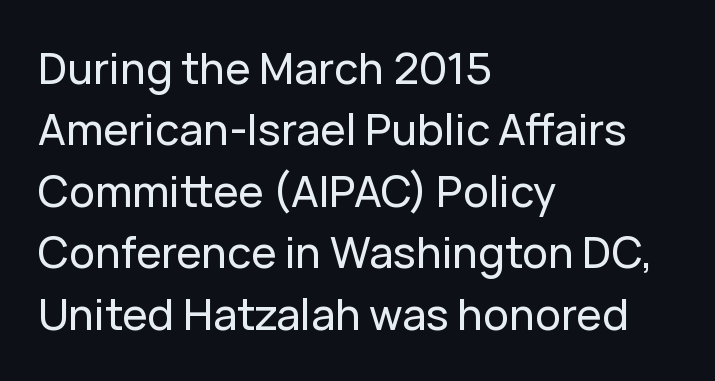
{"serif": "no", "italic": "no", "width": "normal", "stroke_contrast": "low", "x_height": "medium", "monospaced": "no", "underline": "no", "align": "left", "line_spacing": "normal", "line_spacing_ratio": 1.43, "letter_spacing": "normal", "letter_spacing_em": 0.0, "glyph_px": 43}
